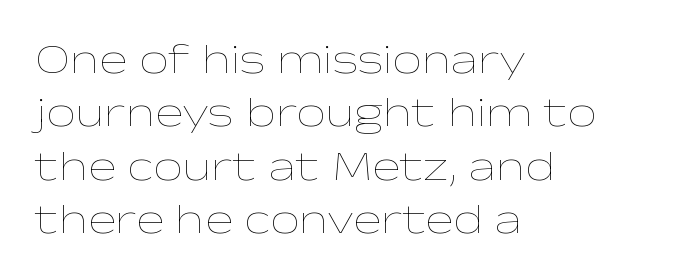
{"italic": "no", "bold": "no", "weight": "thin", "width": "wide", "stroke_contrast": "low", "x_height": "medium", "monospaced": "no", "underline": "no", "align": "left", "line_spacing": "normal", "line_spacing_ratio": 1.27, "letter_spacing": "normal", "letter_spacing_em": 0.0, "glyph_px": 42}
